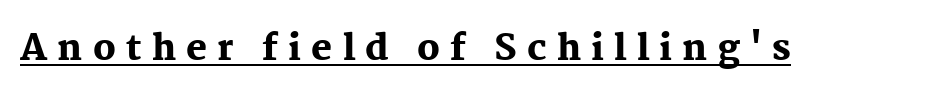
Looks like regular typesetting: each glyph gets only the width it needs. This sample uses an upright cut, with every glyph sitting square on the baseline. Look at the tracking — it's clearly loosened, letters drifting apart. As a designer I'd log this as weight 700, bold. A typesetter would label this face a serif. A continuous stroke trails under the words, as in a hyperlink.
